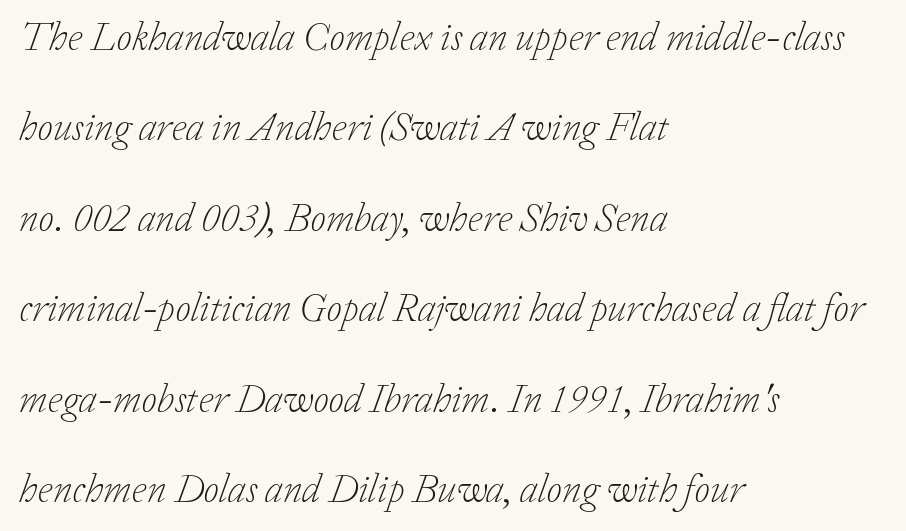
Q: Is the text bold? A: No.
Q: Is the text italic (slanted)? A: Yes, it leans right by about 20 degrees.
Q: Is the typeface a serif or a sans-serif typeface? A: Serif.
Q: Is the text underlined? A: No.
Q: How is the paragraph aligned? A: Left-aligned.
Q: Is the spacing between letters normal or unusually wide? A: Normal.
Q: Is the spacing between lines tight, normal or loose? A: Loose.
Q: Width (condensed, normal, or wide)? A: Normal.
Q: Stroke contrast? A: Low.
Q: x-height? A: Medium.
Q: Monospaced? A: No.
